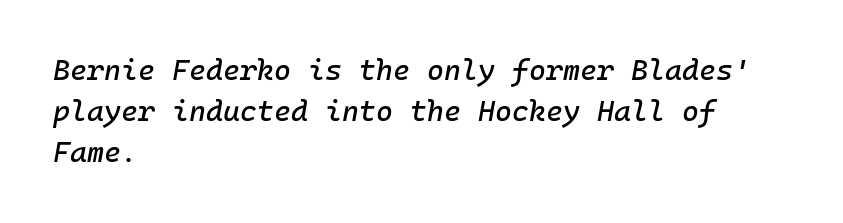
Q: Is the text italic (slanted)? A: Yes, it leans right by about 10 degrees.
Q: Is the text underlined? A: No.
Q: How is the paragraph aligned? A: Left-aligned.
Q: Is the spacing between letters normal or unusually wide? A: Normal.
Q: Is the spacing between lines tight, normal or loose? A: Normal.
Q: Width (condensed, normal, or wide)? A: Normal.
Q: Stroke contrast? A: Low.
Q: x-height? A: Medium.
